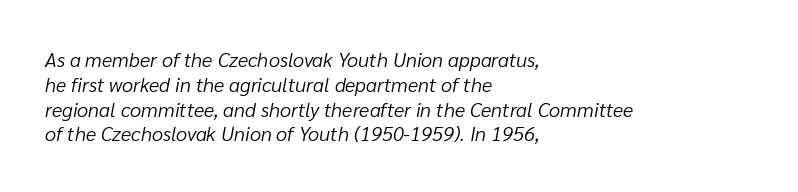
{"italic": "yes", "lean": "right", "slant_degrees": 10, "bold": "no", "underline": "no", "align": "left", "line_spacing_ratio": 1.24, "letter_spacing": "normal", "letter_spacing_em": 0.0, "glyph_px": 20}
